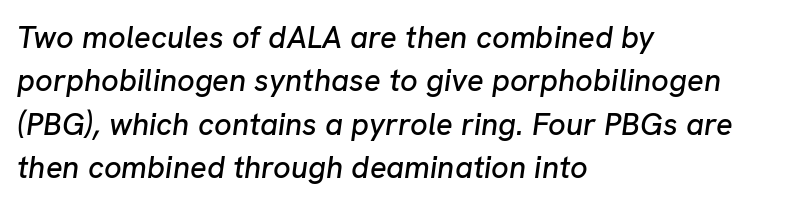
Q: Is the text italic (slanted)? A: Yes, it leans right by about 8 degrees.
Q: Is the text underlined? A: No.
Q: How is the paragraph aligned? A: Left-aligned.
Q: Is the spacing between letters normal or unusually wide? A: Normal.
Q: Is the spacing between lines tight, normal or loose? A: Normal.
Q: Width (condensed, normal, or wide)? A: Normal.
Q: Stroke contrast? A: Low.
Q: x-height? A: Medium.
Q: Monospaced? A: No.
